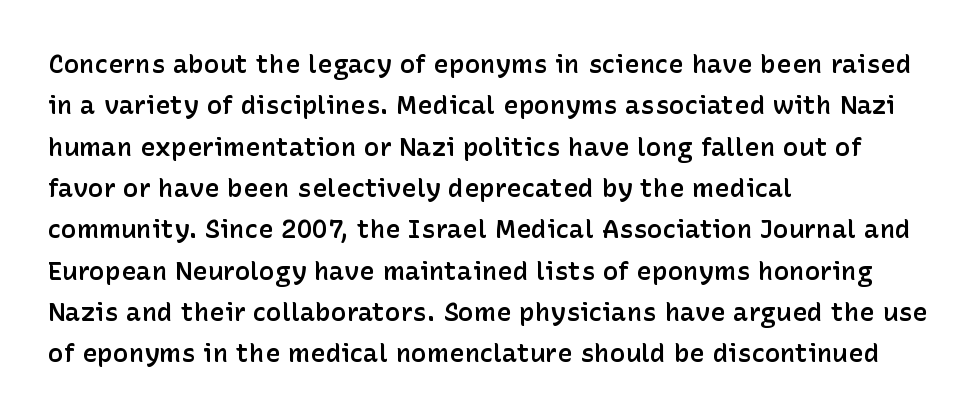
Q: Is the text bold? A: Semi-bold.
Q: Is the text italic (slanted)? A: No, it is upright.
Q: Is the text underlined? A: No.
Q: How is the paragraph aligned? A: Left-aligned.
Q: Is the spacing between letters normal or unusually wide? A: Normal.
Q: Is the spacing between lines tight, normal or loose? A: Normal.
